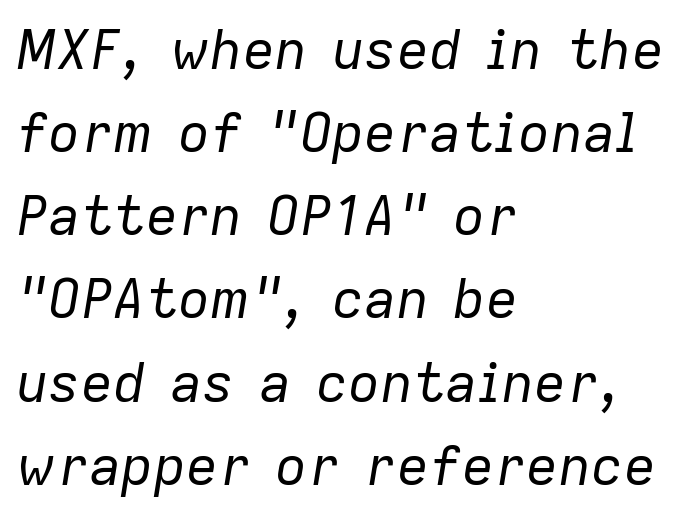
{"italic": "yes", "lean": "right", "slant_degrees": 9, "bold": "no", "weight": "regular", "width": "normal", "stroke_contrast": "low", "x_height": "medium", "monospaced": "no", "underline": "no", "align": "left", "line_spacing": "normal", "line_spacing_ratio": 1.54, "letter_spacing": "normal", "letter_spacing_em": 0.0, "glyph_px": 54}
